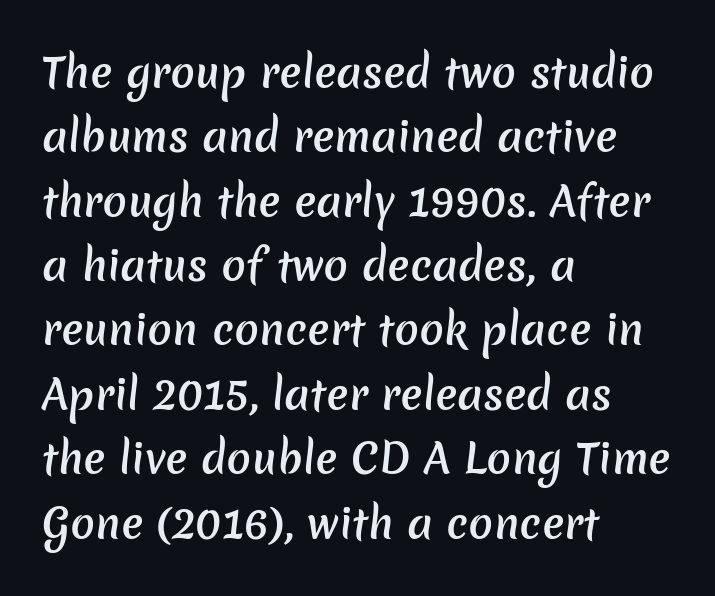
{"serif": "no", "bold": "semi", "weight": "semibold", "width": "normal", "stroke_contrast": "low", "x_height": "medium", "monospaced": "no", "underline": "no", "align": "left", "line_spacing": "normal", "line_spacing_ratio": 1.57, "letter_spacing": "normal", "letter_spacing_em": 0.0, "glyph_px": 41}
